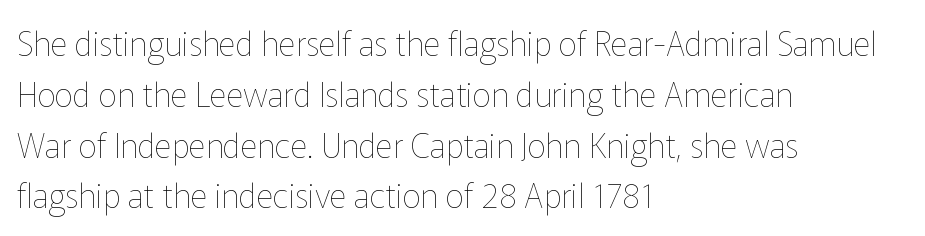
Each row of text sits above clean, open space. You could not count columns in this text — the font is proportionally spaced. The ragged edge is on the right, which tells us the setting is flush left. Quick note: not italic, upright. In terms of leading, this rendering sits right in the middle. Words appear dense and cohesive because spacing is normal.
